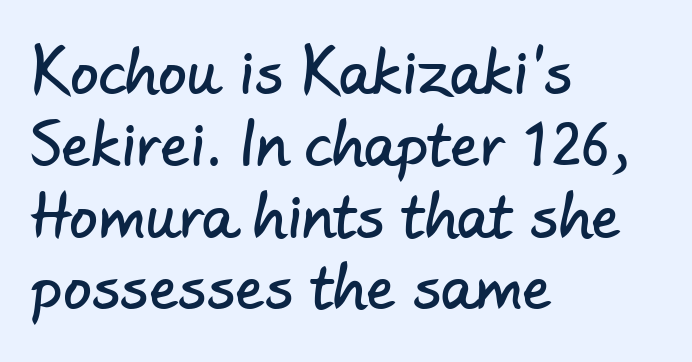
Q: Is the typeface a serif or a sans-serif typeface? A: Sans-serif.
Q: Is the text underlined? A: No.
Q: How is the paragraph aligned? A: Left-aligned.
Q: Is the spacing between letters normal or unusually wide? A: Normal.
Q: Is the spacing between lines tight, normal or loose? A: Normal.
Q: Width (condensed, normal, or wide)? A: Normal.
Q: Stroke contrast? A: Low.
Q: x-height? A: Small.
Q: Monospaced? A: No.
